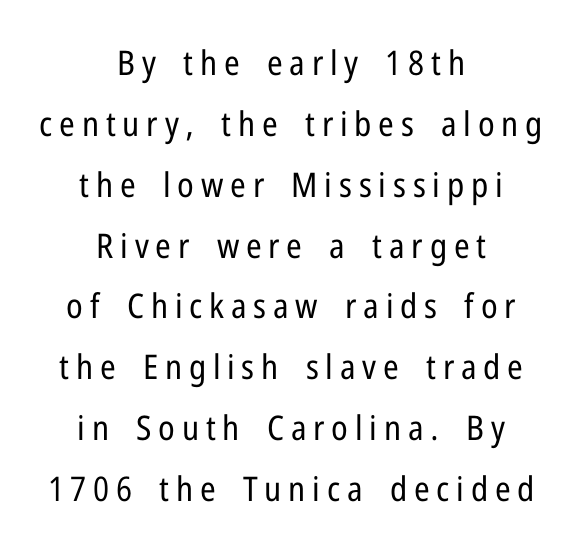
The image shows 34 px regular-weight, condensed sans-serif type, upright; set centered, line spacing 1.79x, unusually wide letter spacing (+0.2 em), not underlined; low stroke contrast and a medium x-height.
